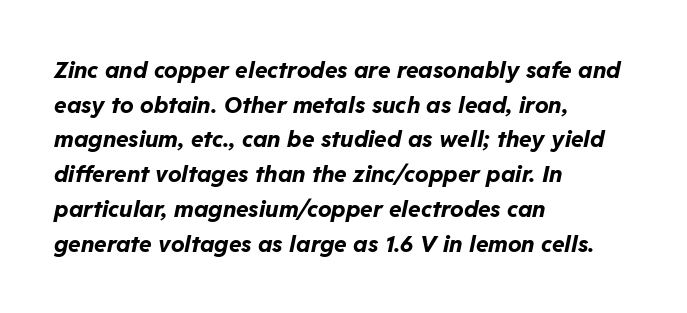
Q: Is the text bold? A: Yes.
Q: Is the text italic (slanted)? A: Yes, it leans right by about 11 degrees.
Q: Is the text underlined? A: No.
Q: How is the paragraph aligned? A: Left-aligned.
Q: Is the spacing between letters normal or unusually wide? A: Normal.
Q: Is the spacing between lines tight, normal or loose? A: Normal.
